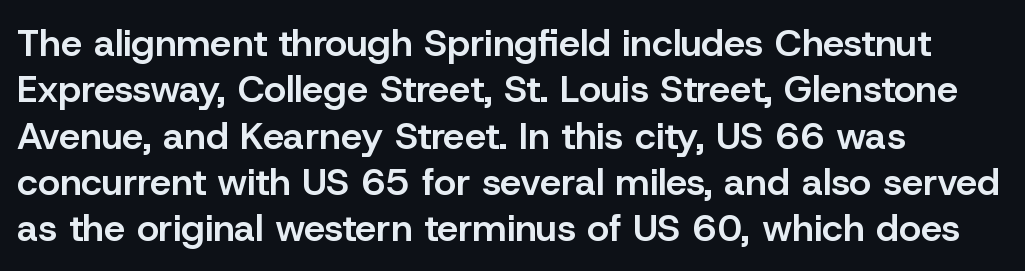
{"serif": "no", "italic": "no", "bold": "semi", "weight": "semibold", "width": "normal", "stroke_contrast": "low", "x_height": "medium", "monospaced": "no", "underline": "no", "align": "left", "line_spacing_ratio": 1.22, "letter_spacing": "normal", "letter_spacing_em": 0.0, "glyph_px": 38}
